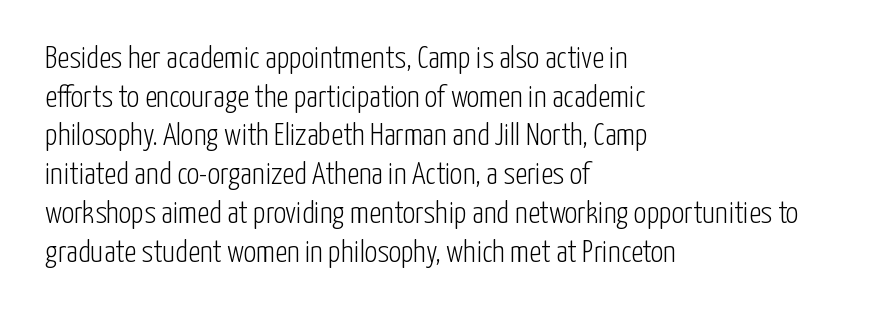
The image shows 31 px light, condensed sans-serif type, upright; set left-aligned, normal line spacing (1.25x), normal letter spacing, not underlined; low stroke contrast and a medium x-height.
